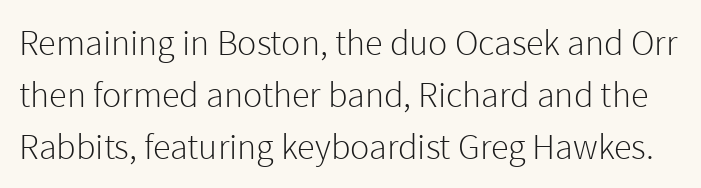
When letters stand straight like this, we call the style roman or upright. Clear beneath every line of the passage. A normal amount of white space separates one row of letters from the next. Serifs: no, the terminals of the letterforms are clean. Default kerning and tracking; the words read as compact shapes. Weight: regular or lighter.
